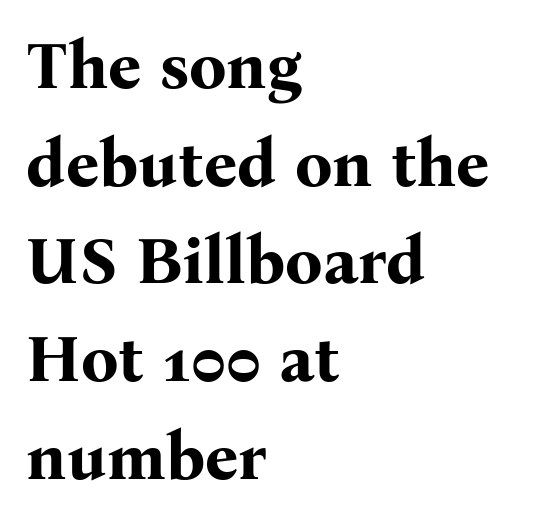
{"serif": "yes", "italic": "no", "bold": "yes", "weight": "bold", "width": "normal", "stroke_contrast": "medium", "x_height": "medium", "monospaced": "no", "underline": "no", "align": "left", "line_spacing": "normal", "line_spacing_ratio": 1.48, "letter_spacing": "normal", "letter_spacing_em": 0.0, "glyph_px": 66}
